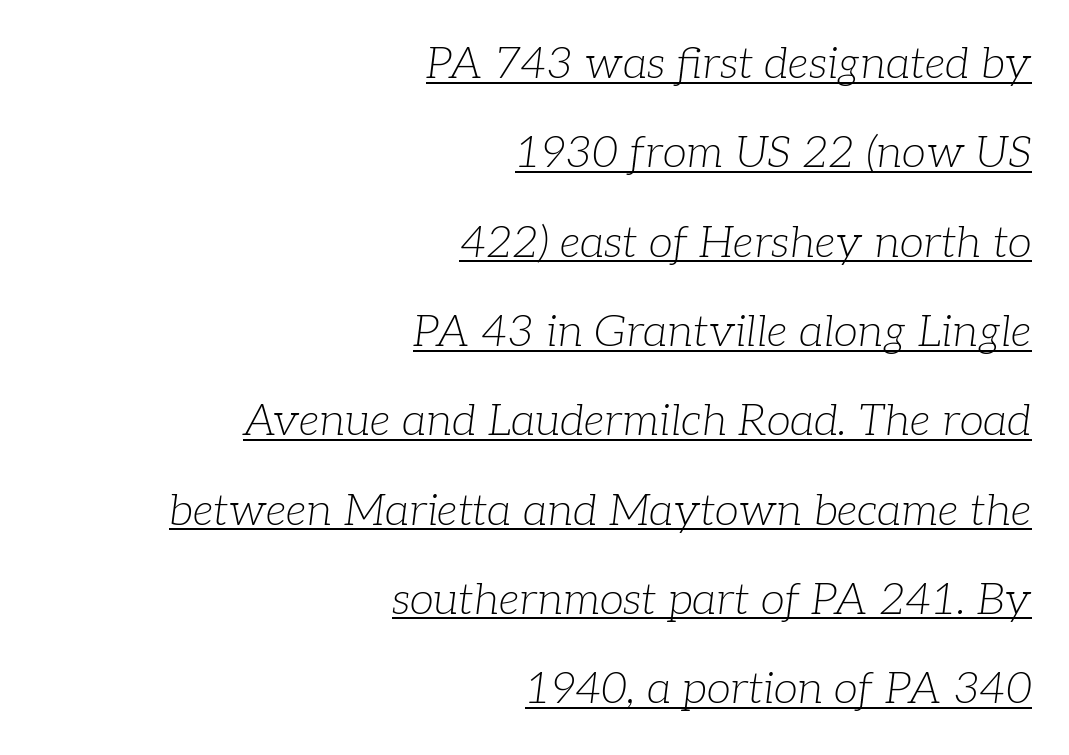
Does extra space separate the letters? No, they use regular spacing. Weight: in the light-to-regular range. Notice the wide empty band between every row — that's loose leading. The rendered words wear a rule along their underside.
